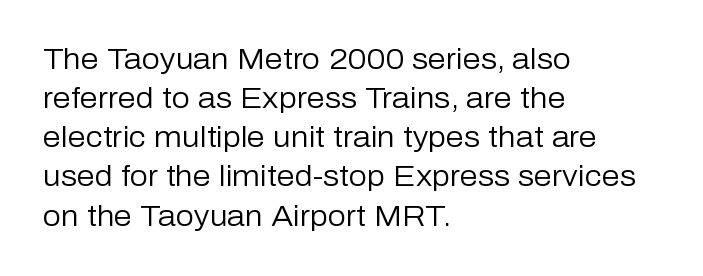
The lettering holds an erect, upright posture throughout. The letterforms sit at book weight or below. The text was rendered using a sans face with plain stroke endings. Underlining? Definitely not there. Vertical spacing — default.
